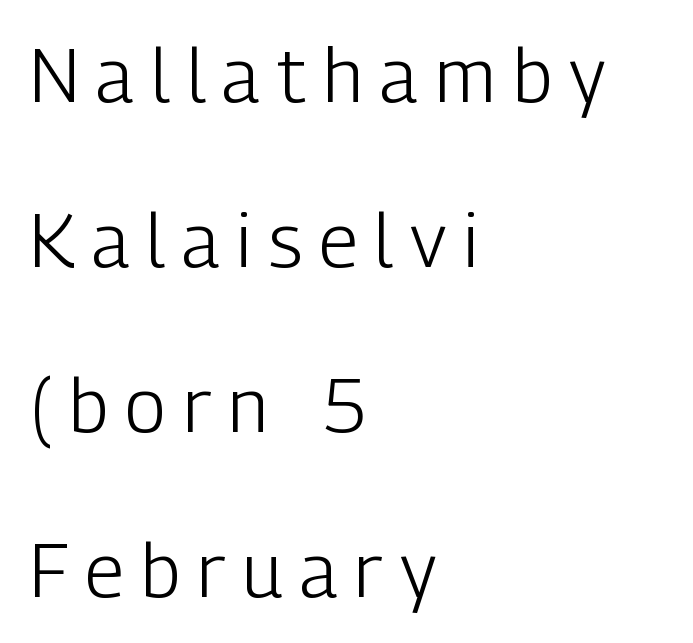
A bare baseline throughout the passage. Tracking here is generous; glyphs stand well apart from one another. Note: no serifs on the glyphs. The rendering uses natural spacing where letterforms have individual widths. Unbolded letterforms with no extra heft.
